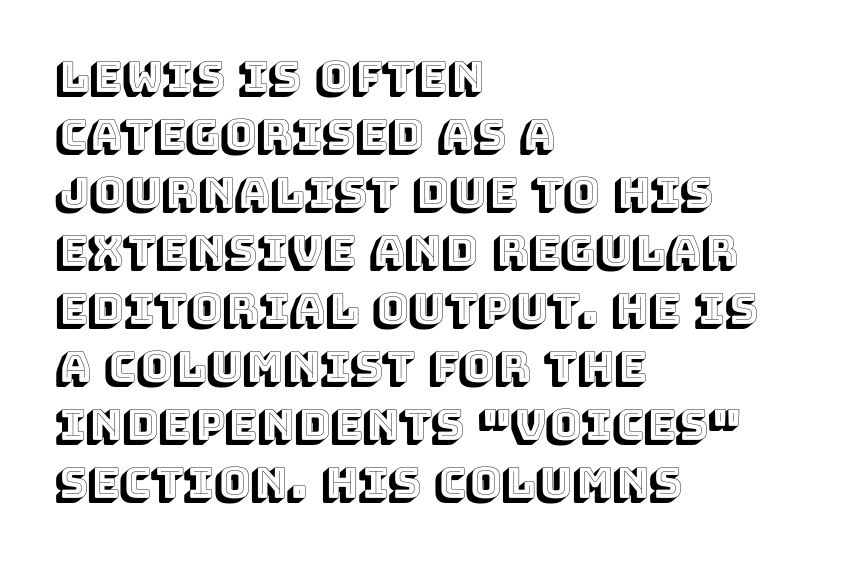
{"italic": "no", "width": "normal", "x_height": "large", "monospaced": "no", "underline": "no", "align": "left", "line_spacing": "normal", "line_spacing_ratio": 1.35, "letter_spacing": "normal", "letter_spacing_em": 0.0, "glyph_px": 43}
